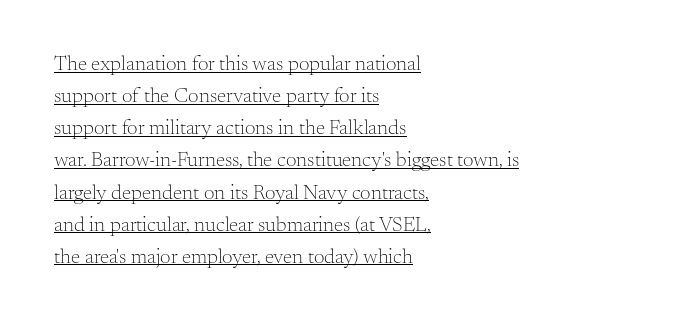
{"italic": "no", "bold": "no", "underline": "yes", "align": "left", "line_spacing": "normal", "line_spacing_ratio": 1.53, "letter_spacing": "normal", "letter_spacing_em": 0.0, "glyph_px": 21}
